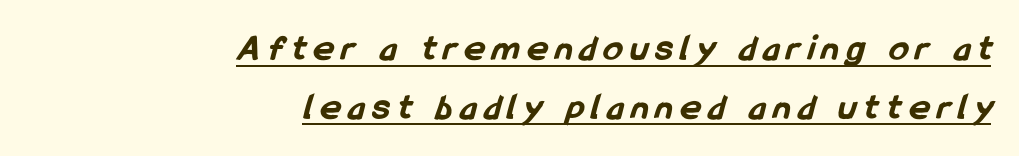
{"serif": "no", "bold": "yes", "weight": "bold", "width": "condensed", "stroke_contrast": "low", "x_height": "medium", "monospaced": "no", "underline": "yes", "align": "right", "line_spacing": "normal", "line_spacing_ratio": 1.54, "letter_spacing": "wide", "letter_spacing_em": 0.21, "glyph_px": 38}
